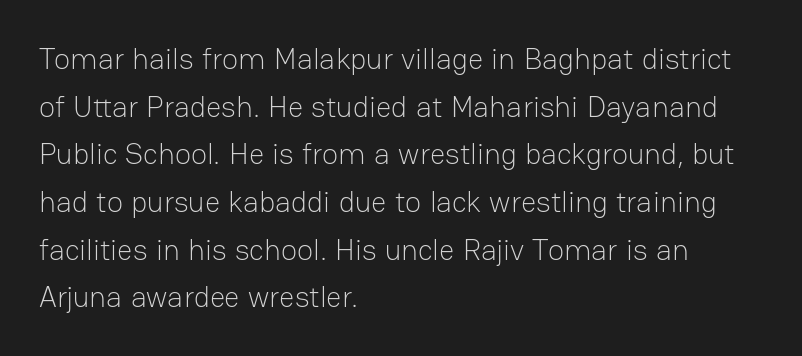
This sample keeps an unexceptional amount of space between lines. The line texture is even and compact thanks to regular tracking. Only glyphs here, with clear space below each row. Weight class: somewhere from thin through regular. The letters stand upright; this is a roman face. The lines are quadded left.
